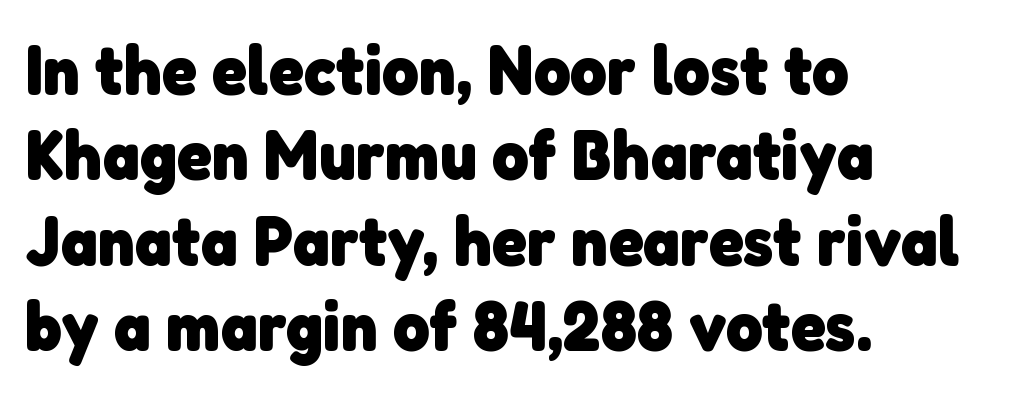
Descender tails drop into unmarked territory. Are there feet on the stems? There aren't — it's a sans. Is this a fixed-width face? No — the glyphs have proportional, varying widths. Typeset ragged right — the left edge is the straight one.
